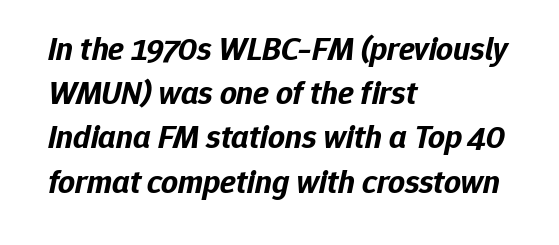
This block has exactly the height ordinary leading produces. Strokes here are thick enough to call this a true bold. The passage shown leans; its letterforms are oblique. Each letter keeps its own natural width here, so spacing adapts to shape. The letterforms sit shoulder to shoulder at normal distance. Clear beneath every line of the passage.
